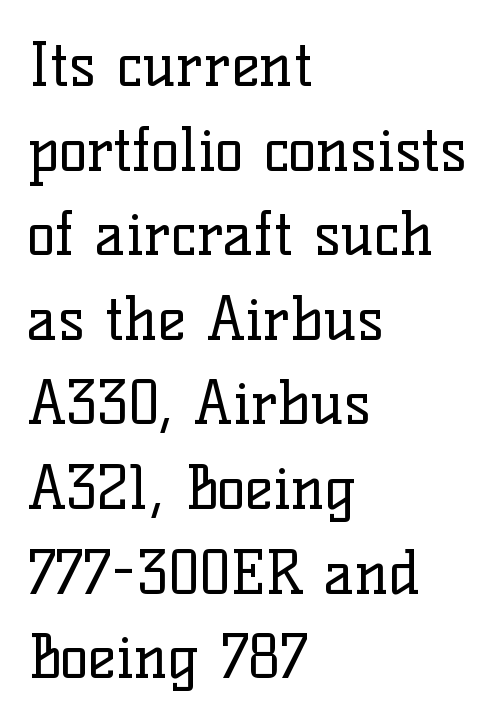
The text was rendered using a seriffed face with decorative stroke endings. The letterforms sit at book weight or below. Interline gaps are of average width in this sample. Character widths vary here, with narrow letters taking less room than wide ones. Glance below the letters and you will spot only blank space. Short note: letters normally spaced.
